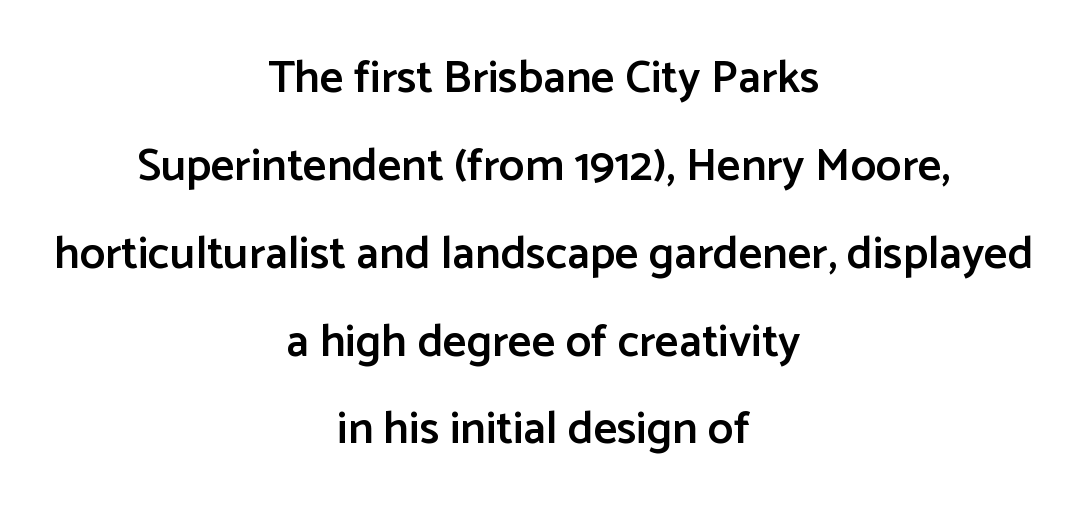
The image shows 46 px semibold sans-serif type, upright; set centered, loose line spacing (1.91x), normal letter spacing, not underlined; low stroke contrast and a medium x-height.
